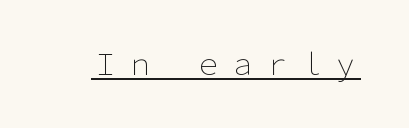
Q: Is the text bold? A: No.
Q: Is the text italic (slanted)? A: No, it is upright.
Q: Is the typeface a serif or a sans-serif typeface? A: Sans-serif.
Q: Is the text underlined? A: Yes.
Q: Width (condensed, normal, or wide)? A: Normal.
Q: Stroke contrast? A: Low.
Q: x-height? A: Medium.
Q: Monospaced? A: No.
